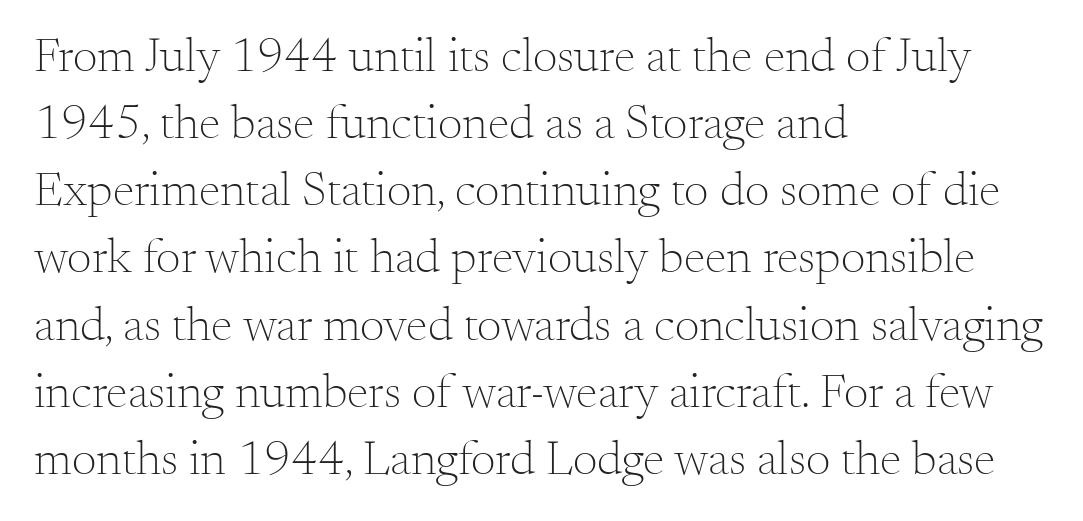
Q: Is the text bold? A: No.
Q: Is the text italic (slanted)? A: No, it is upright.
Q: Is the typeface a serif or a sans-serif typeface? A: Serif.
Q: Is the text underlined? A: No.
Q: How is the paragraph aligned? A: Left-aligned.
Q: Is the spacing between letters normal or unusually wide? A: Normal.
Q: Is the spacing between lines tight, normal or loose? A: Normal.
Q: Width (condensed, normal, or wide)? A: Normal.
Q: Stroke contrast? A: Medium.
Q: x-height? A: Small.
Q: Monospaced? A: No.
